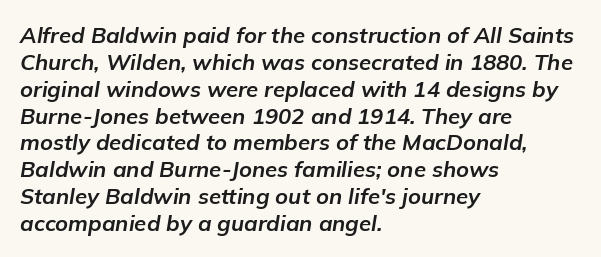
{"italic": "yes", "lean": "right", "slant_degrees": 9, "bold": "yes", "underline": "no", "align": "left", "line_spacing_ratio": 1.22, "letter_spacing": "normal", "letter_spacing_em": 0.0, "glyph_px": 22}
